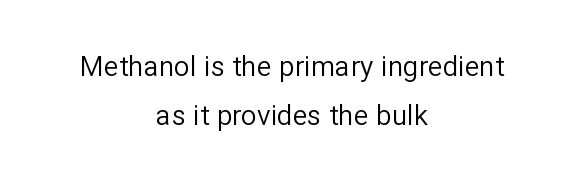
The image shows 28 px regular-weight sans-serif type, upright; set centered, line spacing 1.75x, normal letter spacing, not underlined; low stroke contrast and a medium x-height.
